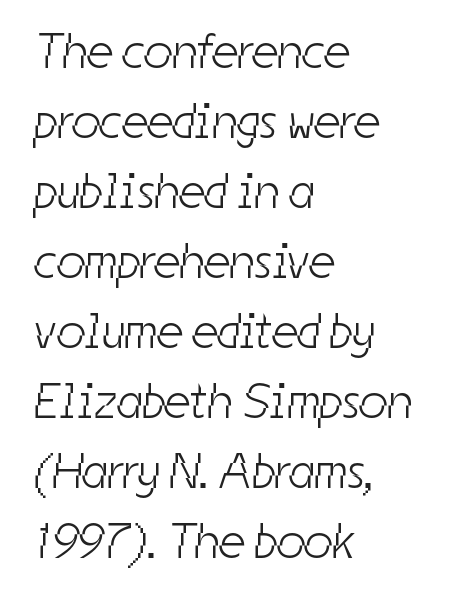
{"serif": "no", "bold": "no", "weight": "light", "width": "condensed", "stroke_contrast": "low", "x_height": "medium", "monospaced": "no", "underline": "no", "align": "left", "line_spacing": "normal", "line_spacing_ratio": 1.4, "letter_spacing": "normal", "letter_spacing_em": 0.0, "glyph_px": 50}
